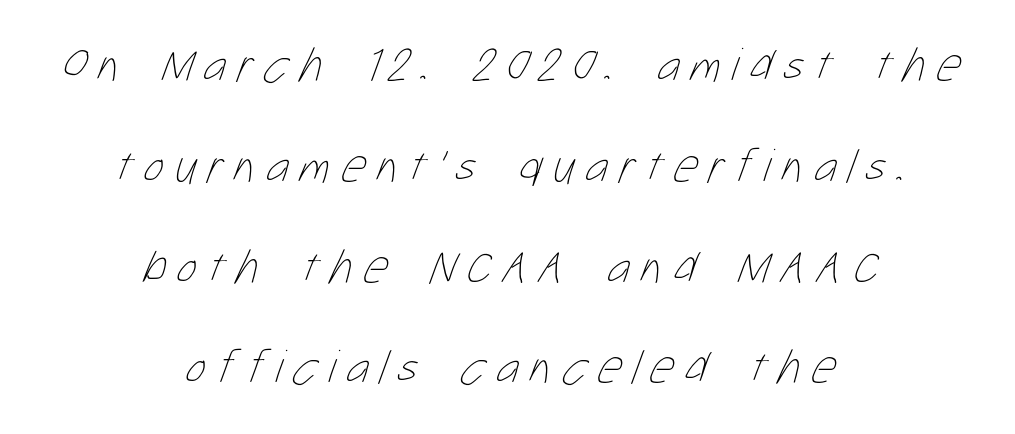
The image shows 48 px thin, condensed type; set centered, loose line spacing (2.1x), unusually wide letter spacing (+0.22 em), not underlined; low stroke contrast and a medium x-height.
